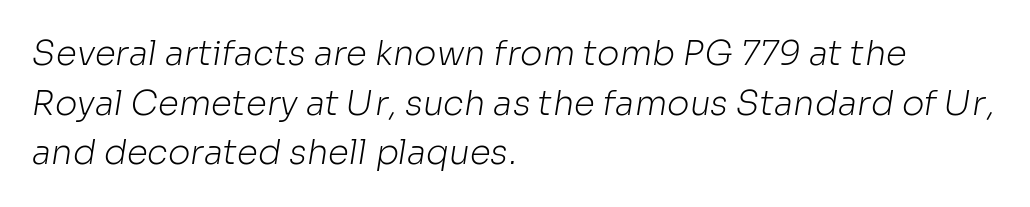
Where is the straight margin? On the left. Is this a sans? Yes — the strokes have no serifs. Weight: regular or lighter. Vertically, the passage feels balanced, rows spaced as you'd expect. The string is rendered with underlining switched off.
